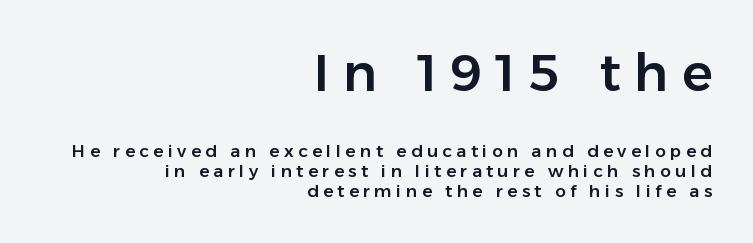
The image shows 51 px sans-serif type, upright; set right-aligned, tight line spacing (1.15x), unusually wide letter spacing (+0.26 em), not underlined; the first (top) block is 3.0x larger; low stroke contrast and a medium x-height.
